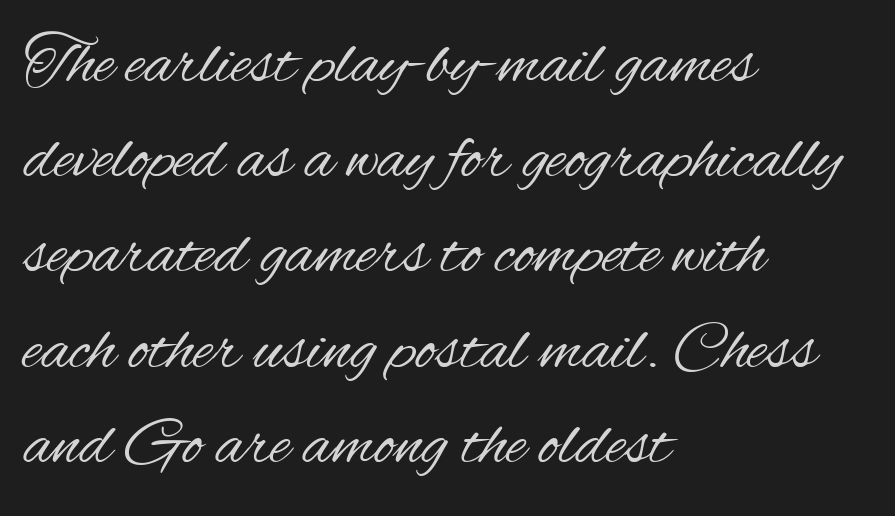
{"serif": "no", "bold": "no", "weight": "regular", "width": "condensed", "stroke_contrast": "medium", "x_height": "small", "monospaced": "no", "underline": "no", "align": "left", "line_spacing": "normal", "line_spacing_ratio": 1.38, "letter_spacing": "normal", "letter_spacing_em": 0.0, "glyph_px": 69}
